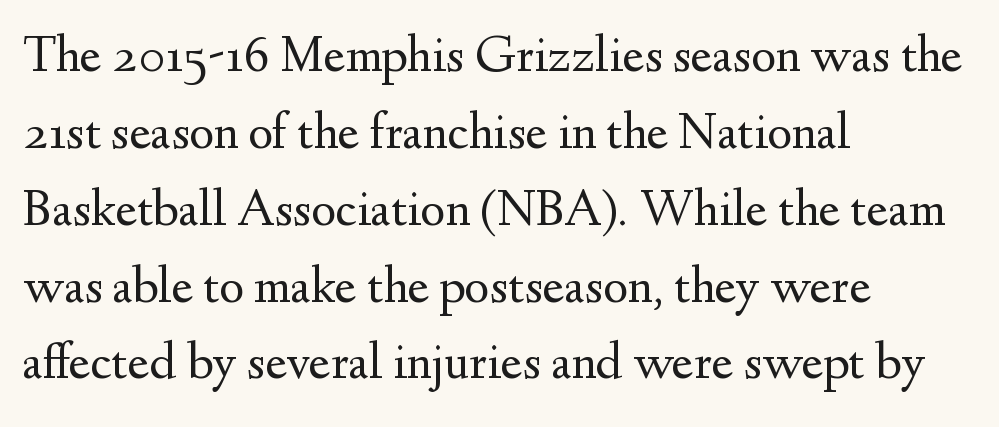
{"serif": "yes", "italic": "no", "bold": "no", "weight": "regular", "width": "normal", "stroke_contrast": "medium", "x_height": "small", "monospaced": "no", "underline": "no", "align": "left", "line_spacing": "normal", "line_spacing_ratio": 1.45, "letter_spacing": "normal", "letter_spacing_em": 0.0, "glyph_px": 53}
